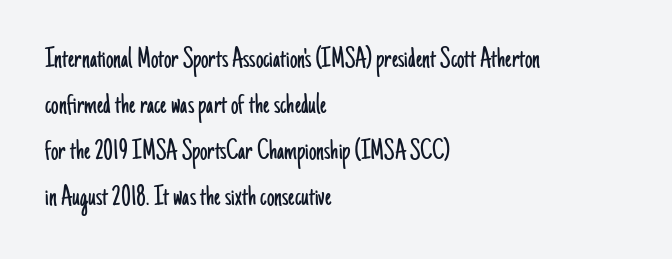
{"serif": "no", "italic": "no", "bold": "no", "weight": "light", "width": "condensed", "stroke_contrast": "low", "x_height": "small", "monospaced": "no", "underline": "no", "align": "left", "line_spacing": "normal", "line_spacing_ratio": 1.53, "letter_spacing": "normal", "letter_spacing_em": 0.0, "glyph_px": 30}
